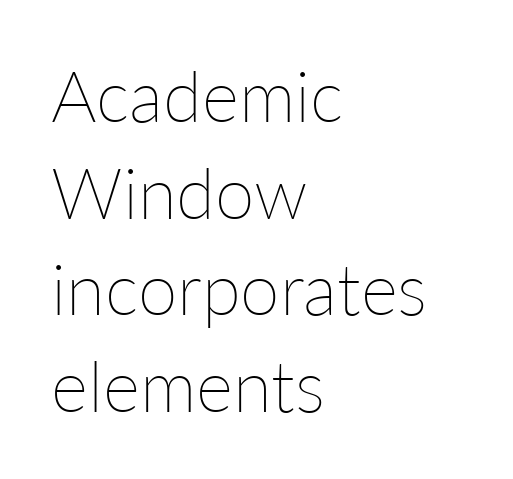
Q: Is the text bold? A: No.
Q: Is the text italic (slanted)? A: No, it is upright.
Q: Is the text underlined? A: No.
Q: How is the paragraph aligned? A: Left-aligned.
Q: Is the spacing between letters normal or unusually wide? A: Normal.
Q: Is the spacing between lines tight, normal or loose? A: Normal.
Q: Width (condensed, normal, or wide)? A: Normal.
Q: Stroke contrast? A: Low.
Q: x-height? A: Medium.
Q: Monospaced? A: No.
